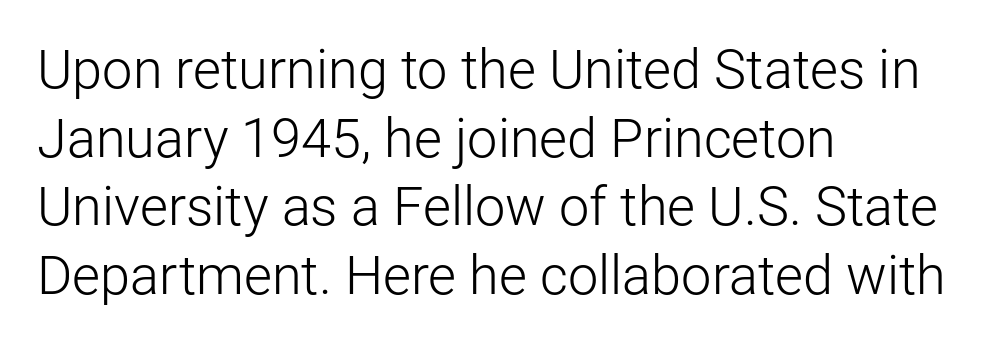
The image shows 54 px light sans-serif type, upright; set left-aligned, normal line spacing (1.27x), normal letter spacing, not underlined; low stroke contrast and a medium x-height.
